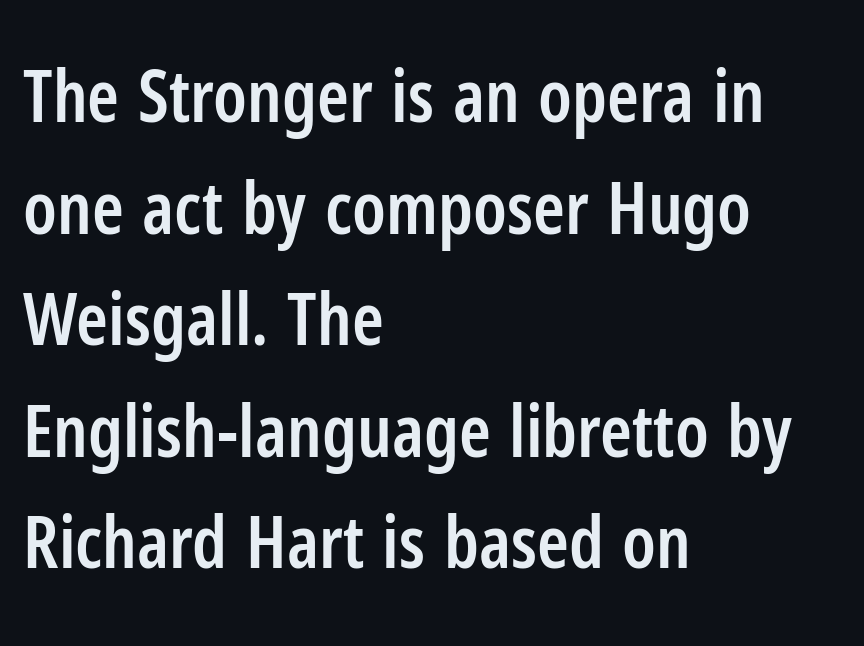
{"serif": "no", "italic": "no", "bold": "semi", "weight": "semibold", "width": "condensed", "stroke_contrast": "low", "x_height": "medium", "monospaced": "no", "underline": "no", "align": "left", "line_spacing": "normal", "line_spacing_ratio": 1.55, "letter_spacing": "normal", "letter_spacing_em": 0.0, "glyph_px": 72}
